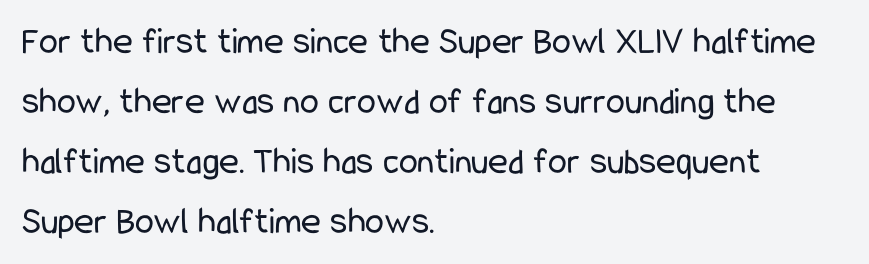
The letters advance in unequal steps, a hallmark of proportional type. This sample keeps an unexceptional amount of space between lines. Serifs: no, the terminals of the letterforms are clean. Stroke mass is kept to a normal reading level or below. The zone under the glyphs is completely vacant.
